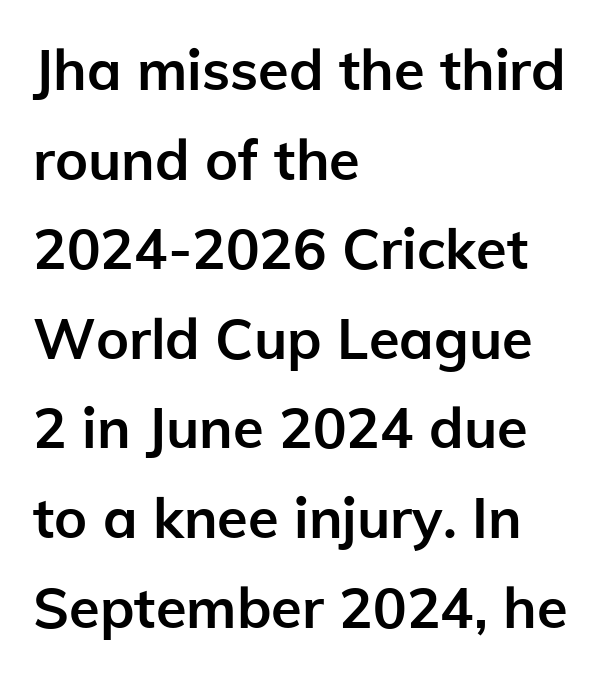
The image shows 56 px semibold sans-serif type, upright; set left-aligned, normal line spacing (1.6x), normal letter spacing, not underlined; low stroke contrast and a medium x-height.
